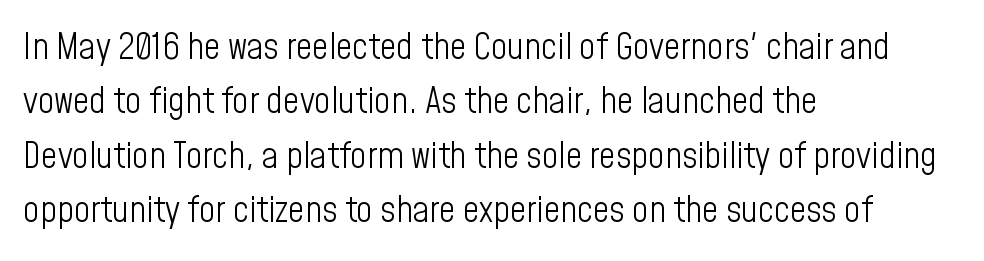
This sample is left-justified, so line endings fall wherever the words run out. Each letter keeps its own natural width here, so spacing adapts to shape. Successive baselines arrive at the customary interval. Counters stay open thanks to moderate or lighter strokes.
